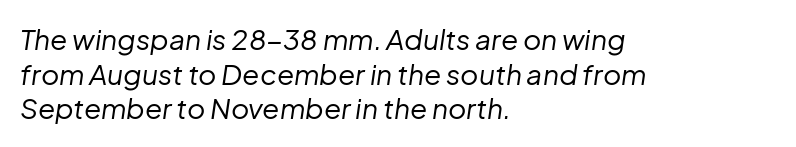
{"italic": "yes", "lean": "right", "slant_degrees": 8, "bold": "no", "weight": "regular", "width": "normal", "stroke_contrast": "low", "x_height": "medium", "monospaced": "no", "underline": "no", "align": "left", "line_spacing_ratio": 1.24, "letter_spacing": "normal", "letter_spacing_em": 0.0, "glyph_px": 28}
